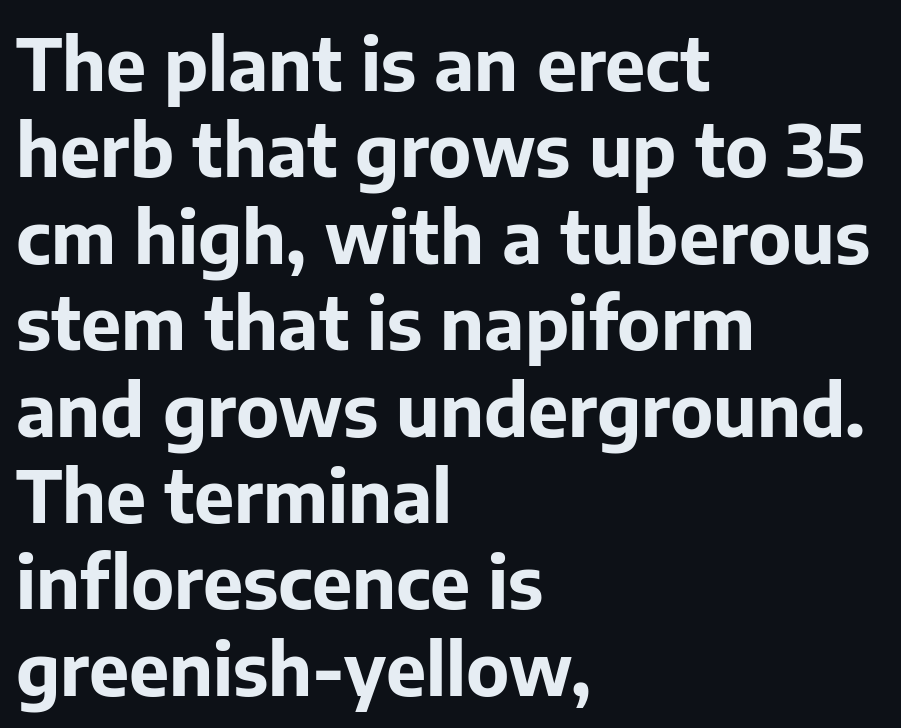
Varying glyph widths throughout — classic text-font behaviour. Each line starts at the same left margin while the right side varies. Serifs: no, the terminals of the letterforms are clean. Glance below the letters and you will spot only blank space.
